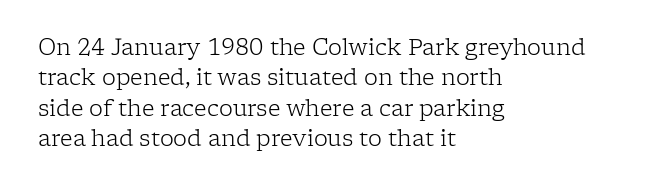
The image shows 22 px text type, upright; set left-aligned, normal line spacing (1.38x), normal letter spacing, not underlined.
